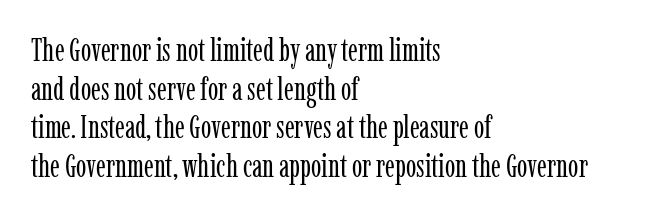
Proportional: the letters do not fall into vertical columns. The string is rendered with underlining switched off. Where is the straight margin? On the left. The font family rendered here belongs to the serif group. The lettering holds an erect, upright posture throughout. Horizontal bands of white between lines are of average thickness.
